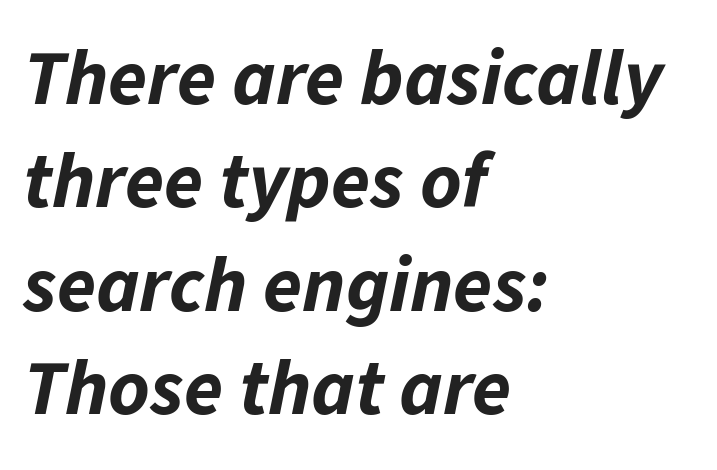
The lines in this sample share a left origin and differ only in where they stop. Check under the words: just untouched page. Think of a printed novel: that variable character pitch is what you see here. Typographic density is high because the face is bold. Observe the lean: these are italic letterforms.
